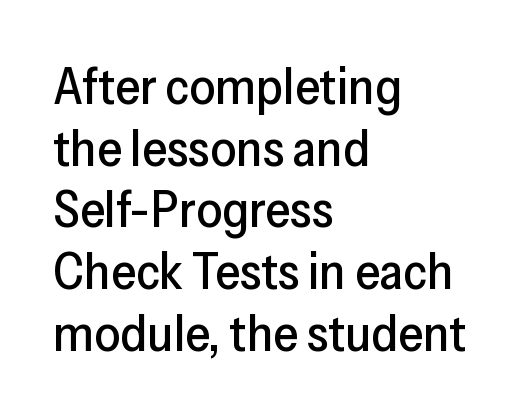
This sample has the flowing, uneven cadence of proportional lettering. The letters carry no serifs — their stems end cleanly without finishing strokes. The typesetter chose a ragged-right arrangement here. Do the letters lean? They stand straight. Spacing between characters is what you'd get straight out of the box.
